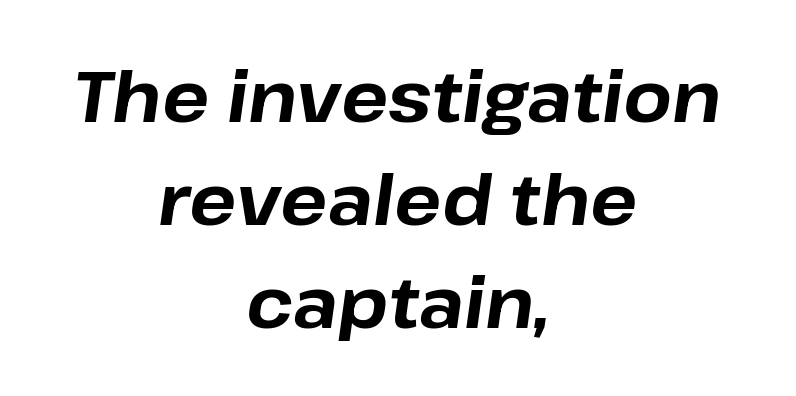
The image shows 70 px bold type, italic (leaning right); set centered, normal line spacing (1.47x), normal letter spacing, not underlined; low stroke contrast and a medium x-height.
